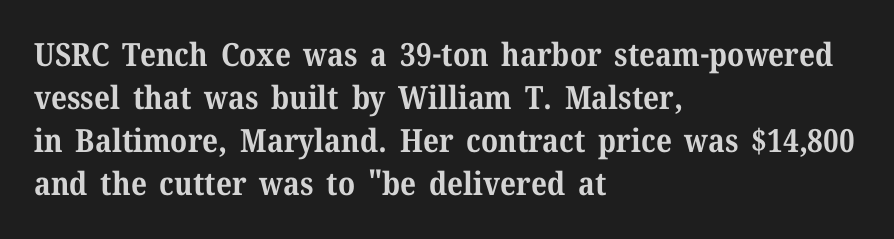
Q: Is the text bold? A: Yes.
Q: Is the text italic (slanted)? A: No, it is upright.
Q: Is the typeface a serif or a sans-serif typeface? A: Serif.
Q: Is the text underlined? A: No.
Q: How is the paragraph aligned? A: Left-aligned.
Q: Is the spacing between letters normal or unusually wide? A: Normal.
Q: Is the spacing between lines tight, normal or loose? A: Normal.
Q: Width (condensed, normal, or wide)? A: Normal.
Q: Stroke contrast? A: Medium.
Q: x-height? A: Medium.
Q: Monospaced? A: No.
